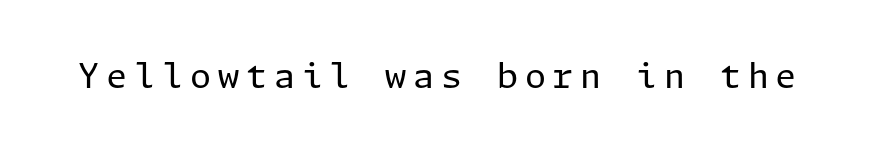
The image shows 34 px regular-weight sans-serif type, upright; set unusually wide letter spacing (+0.2 em), not underlined; low stroke contrast and a medium x-height.
